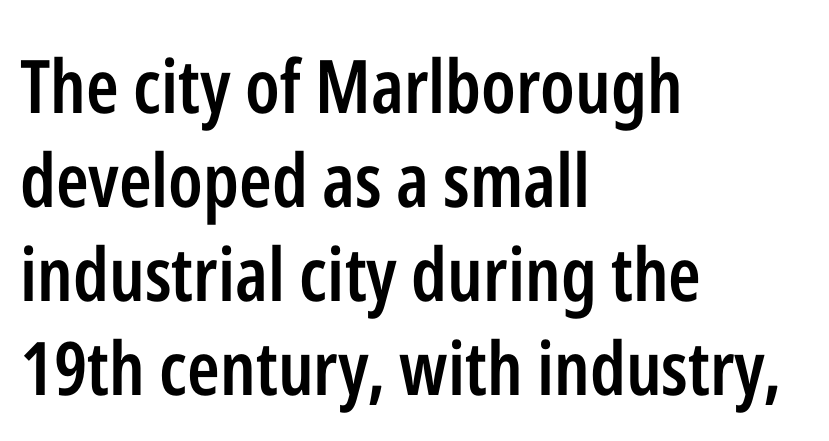
The font is running at a semibold setting, under full bold. A typesetter would call this leading conventional body-copy spacing. No extra tracking has been applied to these lines. Does the copy run flush right? No — it runs flush left.
